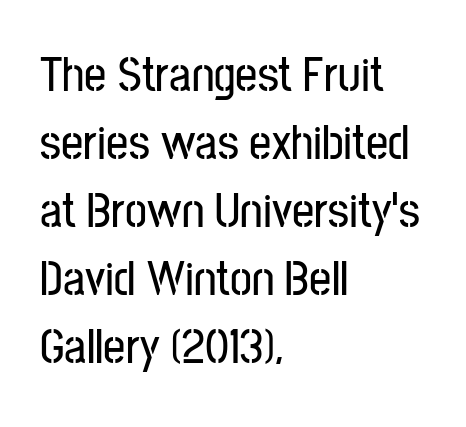
Q: Is the text italic (slanted)? A: No, it is upright.
Q: Is the typeface a serif or a sans-serif typeface? A: Sans-serif.
Q: Is the text underlined? A: No.
Q: How is the paragraph aligned? A: Left-aligned.
Q: Is the spacing between letters normal or unusually wide? A: Normal.
Q: Is the spacing between lines tight, normal or loose? A: Normal.
Q: Width (condensed, normal, or wide)? A: Condensed.
Q: Stroke contrast? A: Low.
Q: x-height? A: Medium.
Q: Monospaced? A: No.
